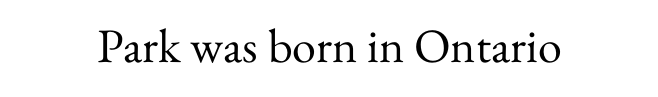
Is this a heavy cut? Hardly; it is regular or lighter. The line texture is even and compact thanks to regular tracking. Do the characters align in a grid? No, the font is proportional. The passage shown is not underscored anywhere.
